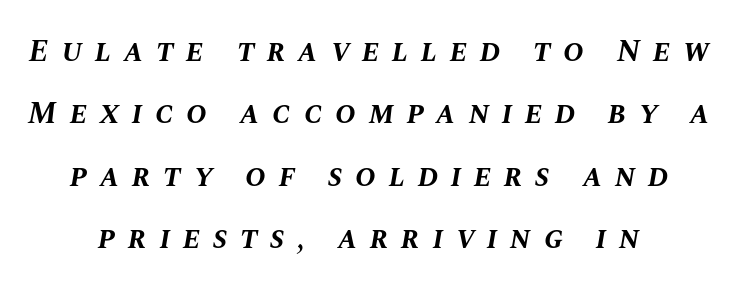
{"italic": "yes", "lean": "right", "slant_degrees": 10, "bold": "yes", "weight": "bold", "width": "normal", "stroke_contrast": "medium", "x_height": "large", "monospaced": "no", "underline": "no", "align": "center", "line_spacing": "loose", "line_spacing_ratio": 2.01, "letter_spacing": "wide", "letter_spacing_em": 0.41, "glyph_px": 31}
